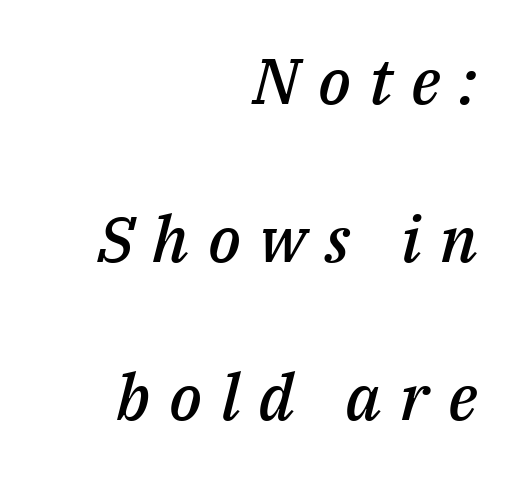
Q: Is the text bold? A: Semi-bold.
Q: Is the text italic (slanted)? A: Yes, it leans right by about 14 degrees.
Q: Is the text underlined? A: No.
Q: How is the paragraph aligned? A: Right-aligned.
Q: Is the spacing between letters normal or unusually wide? A: Unusually wide.
Q: Is the spacing between lines tight, normal or loose? A: Loose.
Q: Width (condensed, normal, or wide)? A: Normal.
Q: Stroke contrast? A: Medium.
Q: x-height? A: Medium.
Q: Monospaced? A: No.
